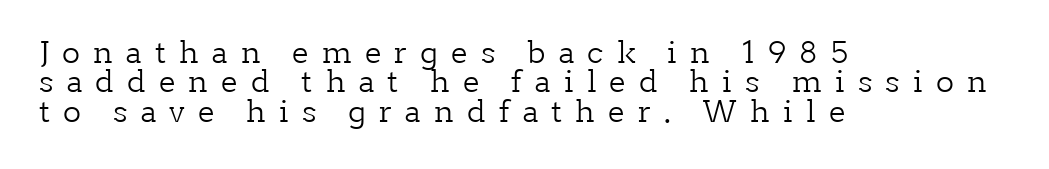
Q: Is the text bold? A: No.
Q: Is the text italic (slanted)? A: No, it is upright.
Q: Is the typeface a serif or a sans-serif typeface? A: Serif.
Q: Is the text underlined? A: No.
Q: How is the paragraph aligned? A: Left-aligned.
Q: Is the spacing between letters normal or unusually wide? A: Unusually wide.
Q: Is the spacing between lines tight, normal or loose? A: Tight.
Q: Width (condensed, normal, or wide)? A: Normal.
Q: Stroke contrast? A: Low.
Q: x-height? A: Medium.
Q: Monospaced? A: No.
